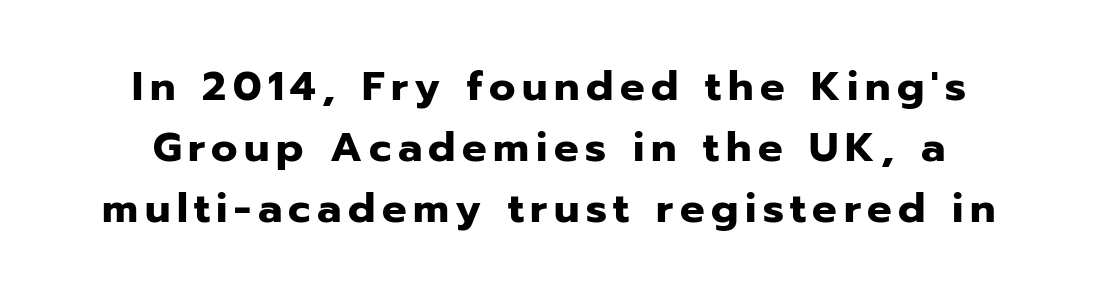
Q: Is the text bold? A: Yes.
Q: Is the text italic (slanted)? A: No, it is upright.
Q: Is the typeface a serif or a sans-serif typeface? A: Sans-serif.
Q: Is the text underlined? A: No.
Q: How is the paragraph aligned? A: Centered.
Q: Is the spacing between lines tight, normal or loose? A: Normal.
Q: Width (condensed, normal, or wide)? A: Normal.
Q: Stroke contrast? A: Low.
Q: x-height? A: Medium.
Q: Monospaced? A: No.
